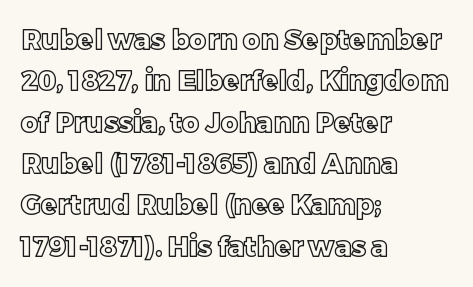
Successive baselines arrive at the customary interval. Short and long lines alike share a common starting point at left. Italic: no, the glyphs are upright roman. Short note: letters normally spaced. Quick note: underline off.
